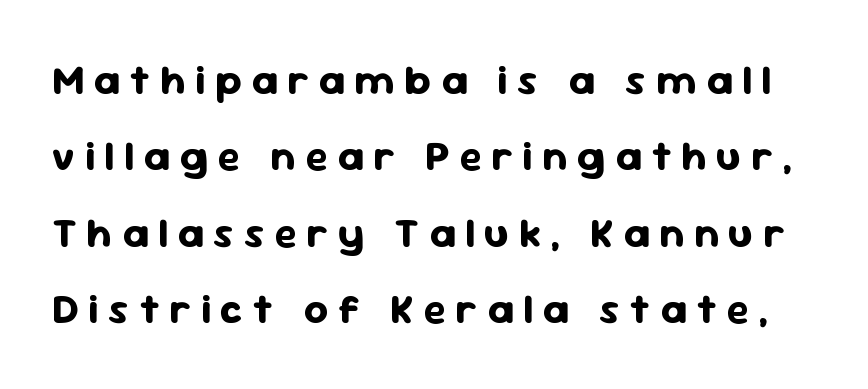
Q: Is the text bold? A: Yes.
Q: Is the text italic (slanted)? A: No, it is upright.
Q: Is the typeface a serif or a sans-serif typeface? A: Sans-serif.
Q: Is the text underlined? A: No.
Q: Is the spacing between letters normal or unusually wide? A: Unusually wide.
Q: Width (condensed, normal, or wide)? A: Normal.
Q: Stroke contrast? A: Low.
Q: x-height? A: Medium.
Q: Monospaced? A: No.
